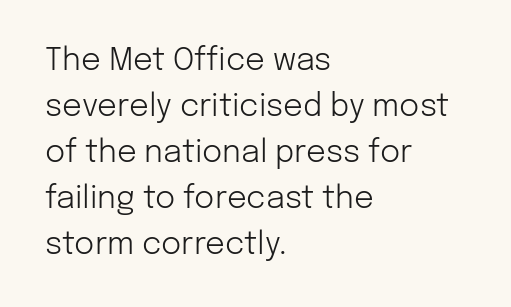
{"serif": "no", "italic": "no", "bold": "no", "weight": "light", "width": "normal", "stroke_contrast": "low", "x_height": "medium", "monospaced": "no", "underline": "no", "align": "left", "line_spacing": "normal", "line_spacing_ratio": 1.48, "letter_spacing": "normal", "letter_spacing_em": 0.0, "glyph_px": 31}
